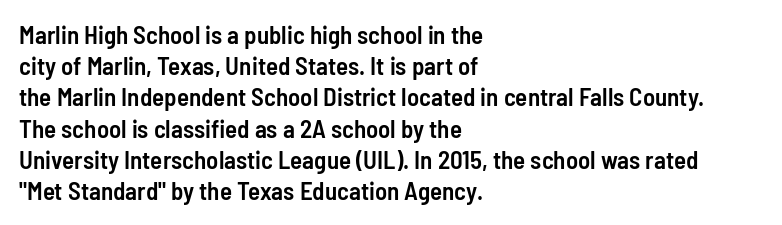
{"italic": "no", "bold": "semi", "underline": "no", "align": "left", "line_spacing": "normal", "line_spacing_ratio": 1.25, "letter_spacing": "normal", "letter_spacing_em": 0.0, "glyph_px": 25}
